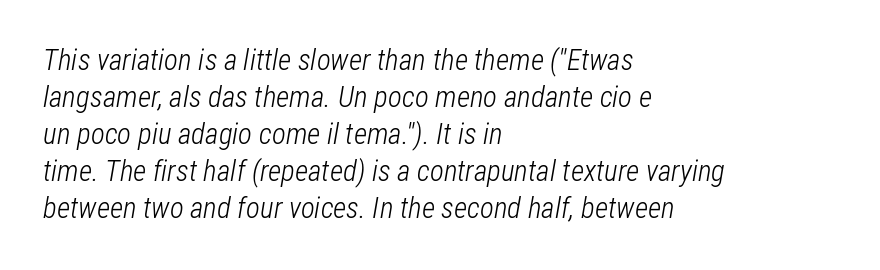
There's an unmistakable incline to the writing here. The compositor pushed each line to the left boundary. Default kerning and tracking; the words read as compact shapes. Do the characters align in a grid? No, the font is proportional.
